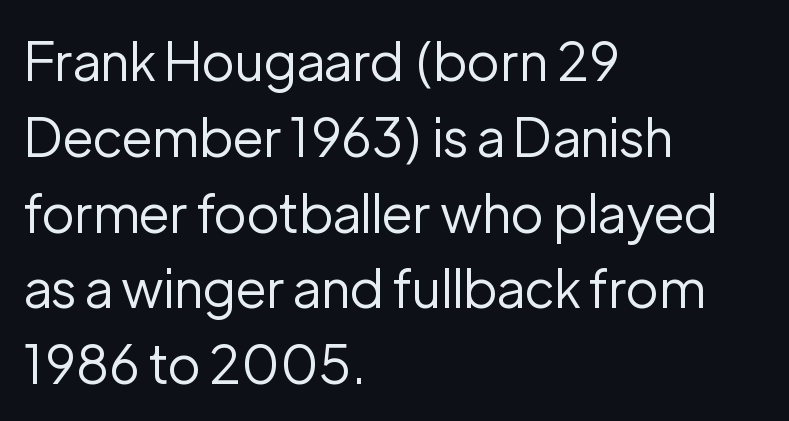
Q: Is the text bold? A: No.
Q: Is the text italic (slanted)? A: No, it is upright.
Q: Is the typeface a serif or a sans-serif typeface? A: Sans-serif.
Q: Is the text underlined? A: No.
Q: How is the paragraph aligned? A: Left-aligned.
Q: Is the spacing between letters normal or unusually wide? A: Normal.
Q: Is the spacing between lines tight, normal or loose? A: Normal.
Q: Width (condensed, normal, or wide)? A: Normal.
Q: Stroke contrast? A: Low.
Q: x-height? A: Medium.
Q: Monospaced? A: No.
